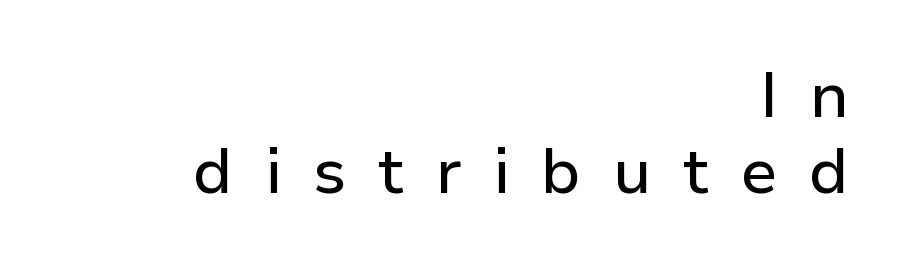
The image shows 64 px sans-serif type, upright; set right-aligned, line spacing 1.18x, unusually wide letter spacing (+0.49 em), not underlined; low stroke contrast and a medium x-height.
